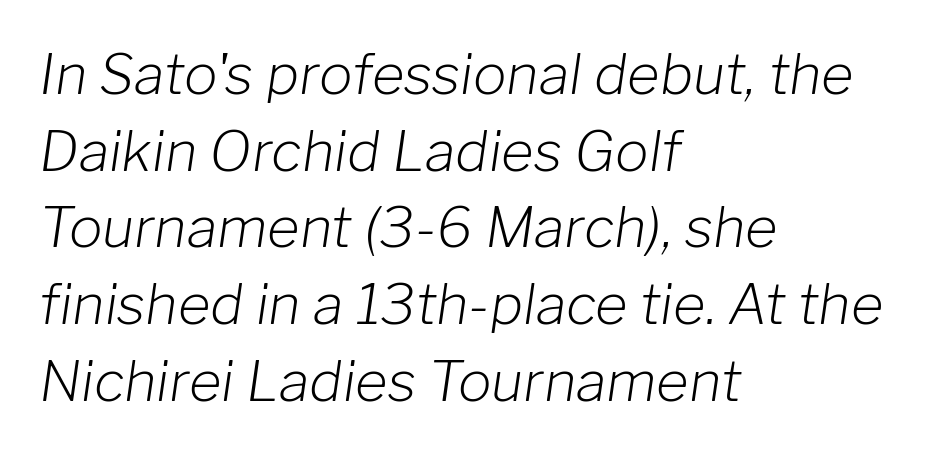
Q: Is the text bold? A: No.
Q: Is the text italic (slanted)? A: Yes, it leans right by about 8 degrees.
Q: Is the text underlined? A: No.
Q: How is the paragraph aligned? A: Left-aligned.
Q: Is the spacing between letters normal or unusually wide? A: Normal.
Q: Is the spacing between lines tight, normal or loose? A: Normal.
Q: Width (condensed, normal, or wide)? A: Normal.
Q: Stroke contrast? A: Low.
Q: x-height? A: Medium.
Q: Monospaced? A: No.
